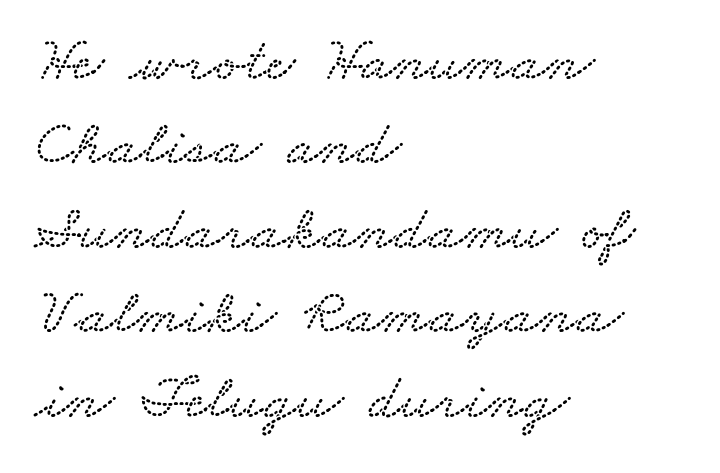
The image shows 64 px wide type; set left-aligned, normal line spacing (1.32x), normal letter spacing, not underlined; low stroke contrast and a small x-height.
